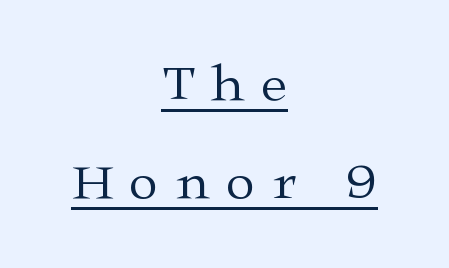
Typeset on center — no edge is straight. Think of a printed novel: that variable character pitch is what you see here. A continuous stroke trails under the words, as in a hyperlink. The lettering stays uniformly vertical, giving the passage a roman look.
